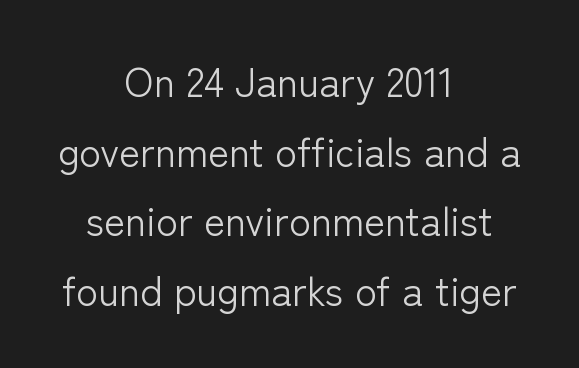
Words float on clear page, feet unadorned. Characters remain perfectly vertical along every line. Horizontally, the lines are justified to the midpoint only. Each letter keeps its own natural width here, so spacing adapts to shape. Unlike a traditional serif, this face leaves its strokes unadorned.
